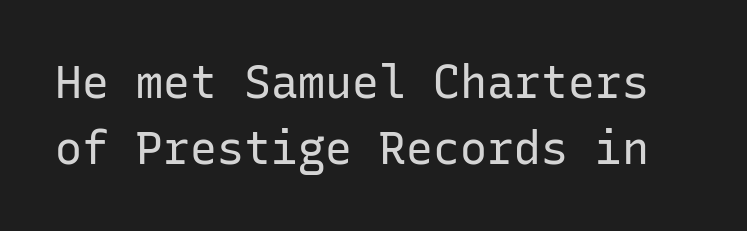
{"serif": "no", "italic": "no", "bold": "no", "weight": "regular", "width": "normal", "stroke_contrast": "low", "x_height": "medium", "monospaced": "yes", "underline": "no", "line_spacing": "normal", "line_spacing_ratio": 1.46, "letter_spacing": "normal", "letter_spacing_em": 0.0, "glyph_px": 45}
